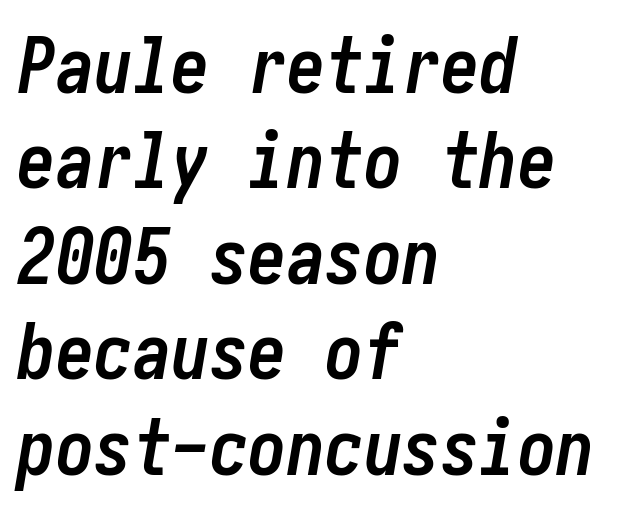
Slanted lettering throughout. Thick stems and heavy bowls — unmistakably bold. The baseline area is clear. The paragraph shown leans on its left margin.
